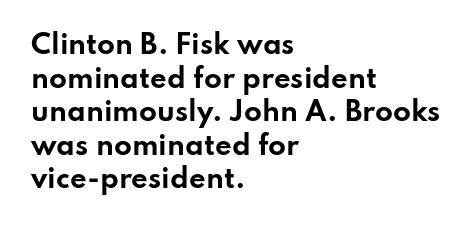
{"italic": "no", "bold": "yes", "underline": "no", "align": "left", "line_spacing": "normal", "line_spacing_ratio": 1.29, "letter_spacing": "normal", "letter_spacing_em": 0.0, "glyph_px": 26}
